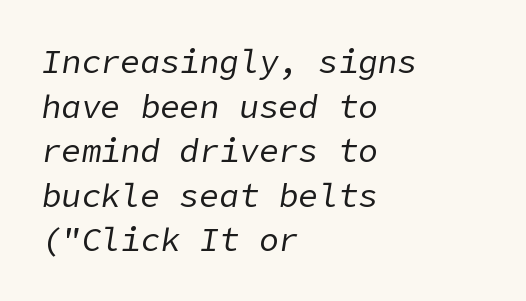
The image shows 33 px regular-weight type, italic (leaning right); set left-aligned, normal line spacing (1.35x), normal letter spacing, not underlined; low stroke contrast and a medium x-height.
